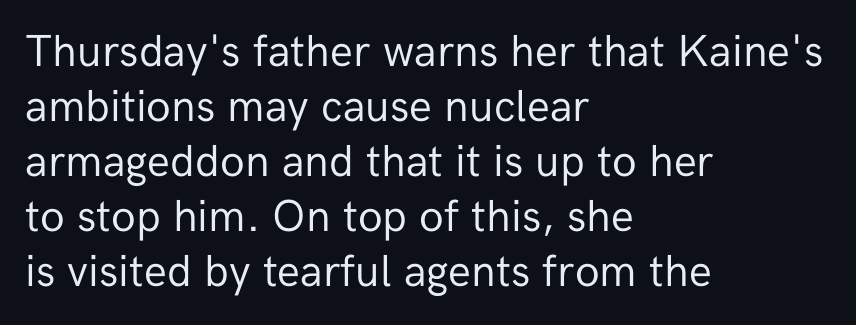
The image shows 45 px regular-weight sans-serif type, upright; set left-aligned, line spacing 1.22x, normal letter spacing, not underlined; low stroke contrast and a medium x-height.
